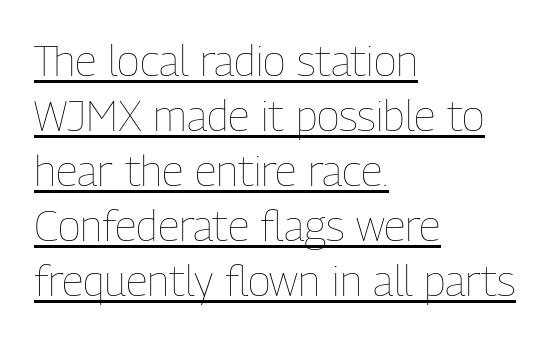
{"italic": "no", "bold": "no", "weight": "thin", "width": "condensed", "stroke_contrast": "low", "x_height": "medium", "monospaced": "no", "underline": "yes", "align": "left", "line_spacing": "normal", "line_spacing_ratio": 1.28, "letter_spacing": "normal", "letter_spacing_em": 0.0, "glyph_px": 43}
